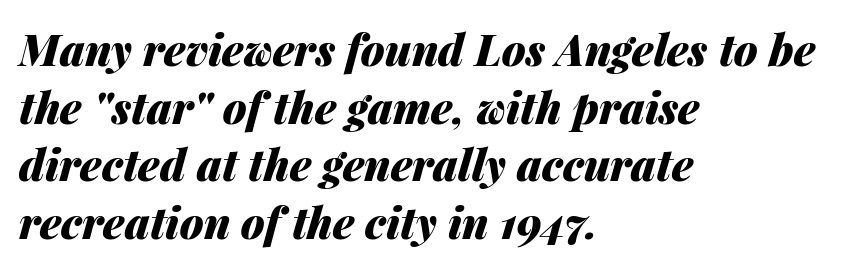
The rag falls on the right side of this text block. Leading matches the norm, producing a regular column. The typography opts for an oblique posture over an upright one. These lines are rendered in a variable-pitch font. The rendering keeps characters at their native spacing. Chunky letters — that's bold for sure.
